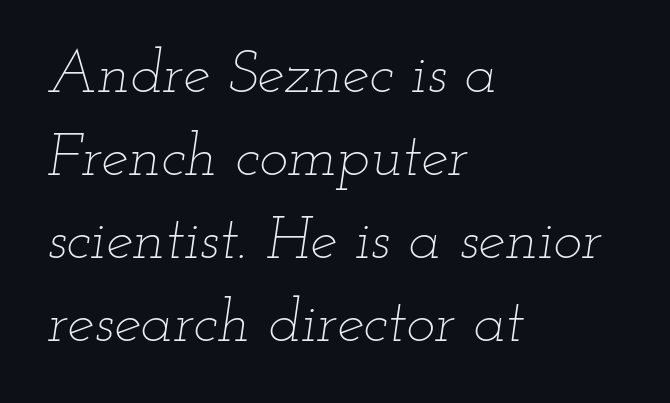
Q: Is the text bold? A: No.
Q: Is the text italic (slanted)? A: Yes, it leans right by about 12 degrees.
Q: Is the text underlined? A: No.
Q: How is the paragraph aligned? A: Left-aligned.
Q: Is the spacing between letters normal or unusually wide? A: Normal.
Q: Is the spacing between lines tight, normal or loose? A: Normal.
Q: Width (condensed, normal, or wide)? A: Wide.
Q: Stroke contrast? A: Low.
Q: x-height? A: Small.
Q: Monospaced? A: No.
